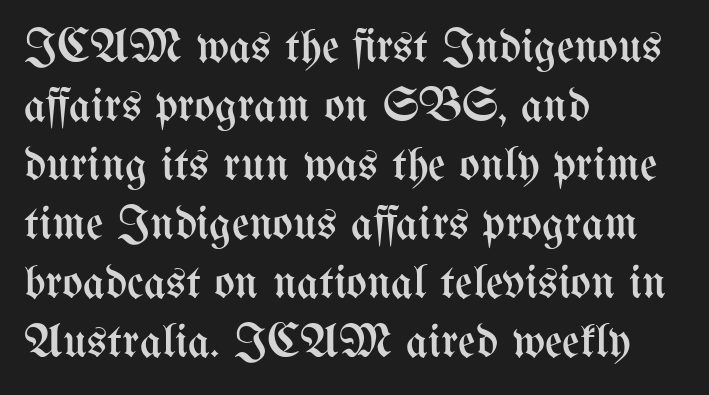
Q: Is the text bold? A: No.
Q: Is the text italic (slanted)? A: No, it is upright.
Q: Is the text underlined? A: No.
Q: How is the paragraph aligned? A: Left-aligned.
Q: Is the spacing between letters normal or unusually wide? A: Normal.
Q: Width (condensed, normal, or wide)? A: Condensed.
Q: Stroke contrast? A: Medium.
Q: x-height? A: Medium.
Q: Monospaced? A: No.
